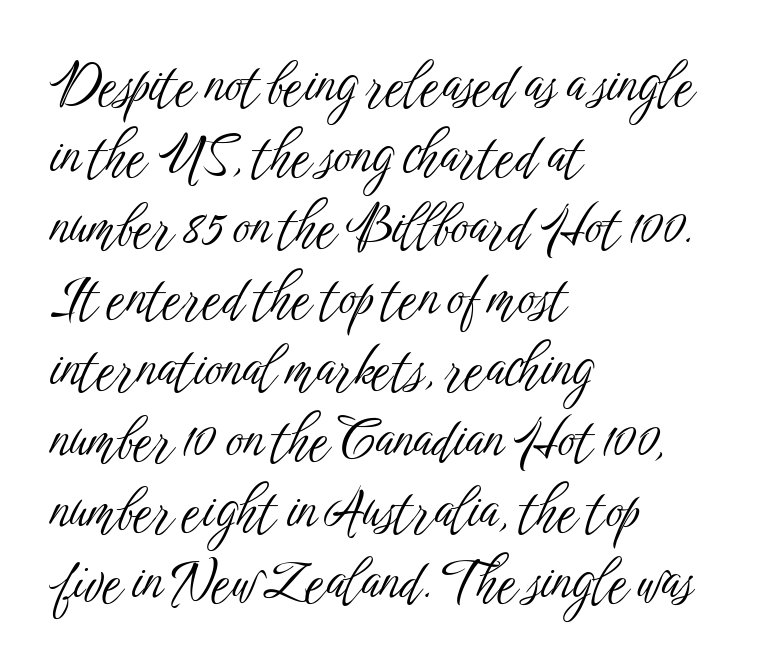
Only glyphs here, with clear space below each row. Examine the stroke ends and you'll find no serifs. Spacing between characters is what you'd get straight out of the box. Caption: multi-line text, flush left, ragged right. Leading: standard.
